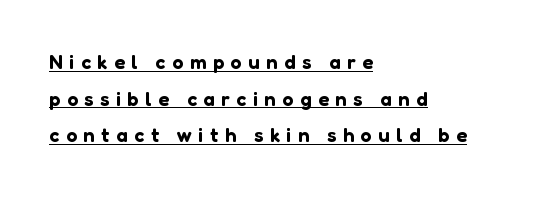
The image shows 20 px text type, upright; set left-aligned, line spacing 1.83x, unusually wide letter spacing (+0.33 em), underlined.
